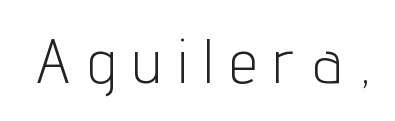
{"serif": "no", "italic": "no", "bold": "no", "weight": "light", "width": "condensed", "stroke_contrast": "low", "x_height": "medium", "monospaced": "no", "underline": "no", "letter_spacing": "wide", "letter_spacing_em": 0.29, "glyph_px": 62}
